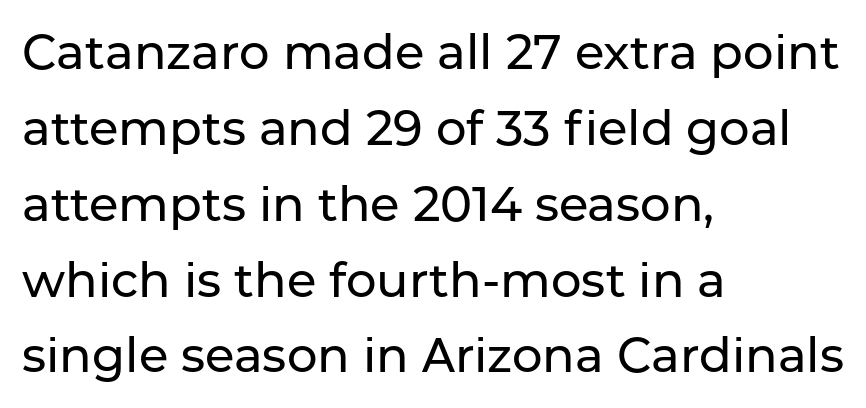
Q: Is the text italic (slanted)? A: No, it is upright.
Q: Is the typeface a serif or a sans-serif typeface? A: Sans-serif.
Q: Is the text underlined? A: No.
Q: How is the paragraph aligned? A: Left-aligned.
Q: Is the spacing between letters normal or unusually wide? A: Normal.
Q: Is the spacing between lines tight, normal or loose? A: Normal.
Q: Width (condensed, normal, or wide)? A: Normal.
Q: Stroke contrast? A: Low.
Q: x-height? A: Medium.
Q: Monospaced? A: No.
